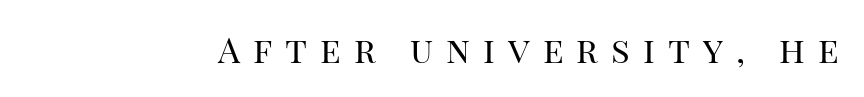
Q: Is the text bold? A: No.
Q: Is the text italic (slanted)? A: No, it is upright.
Q: Is the typeface a serif or a sans-serif typeface? A: Serif.
Q: Is the text underlined? A: No.
Q: Is the spacing between letters normal or unusually wide? A: Unusually wide.
Q: Width (condensed, normal, or wide)? A: Normal.
Q: Stroke contrast? A: High.
Q: x-height? A: Large.
Q: Monospaced? A: No.
